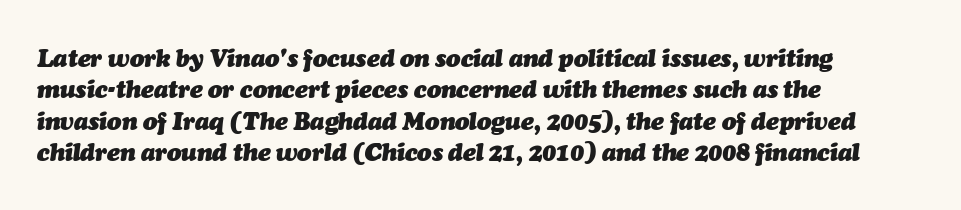
Leading: standard. Inter-character spacing is left at the font's built-in metrics. Honestly, there is no underline to notice here at all. A student would call this left alignment; a typographer would say flush left, rag right. The letters are bold, with thick, heavy strokes.
